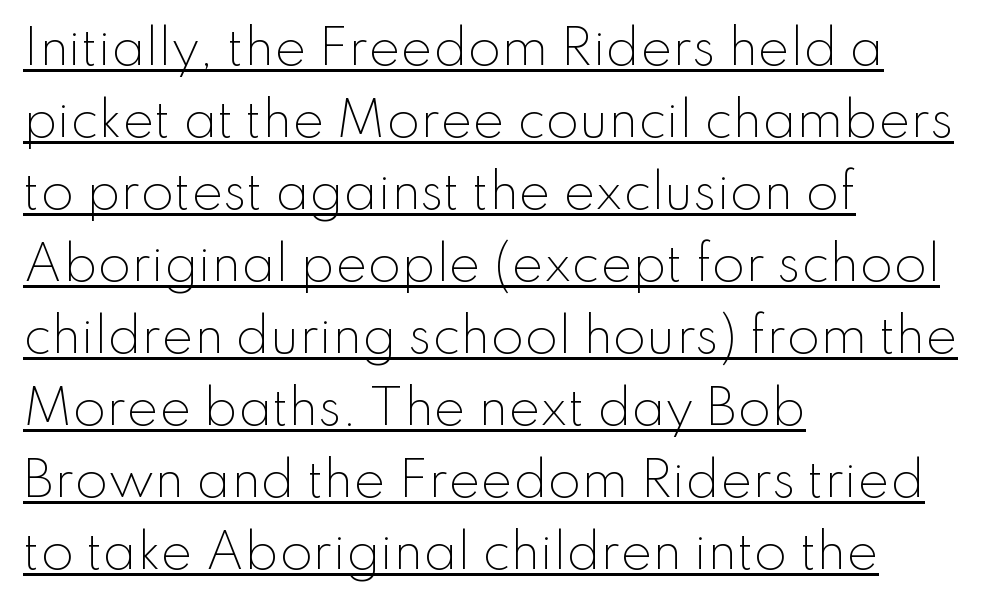
Rows of type keep a routine distance in the vertical direction. The typeface chosen for these lines omits serifs. Compared with typical body copy, the letter spacing here is the same. The letters look calm and open, with moderate or lighter stems. The paragraph has a hard left edge and a soft right edge. Is this a fixed-width face? No — the glyphs have proportional, varying widths.
